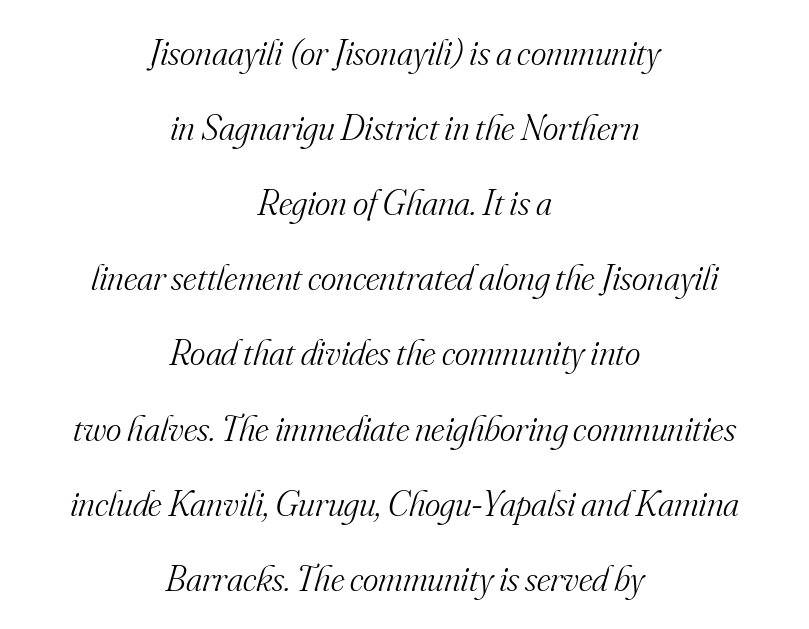
Q: Is the text bold? A: No.
Q: Is the text italic (slanted)? A: Yes, it leans right by about 16 degrees.
Q: Is the typeface a serif or a sans-serif typeface? A: Serif.
Q: Is the text underlined? A: No.
Q: How is the paragraph aligned? A: Centered.
Q: Is the spacing between letters normal or unusually wide? A: Normal.
Q: Is the spacing between lines tight, normal or loose? A: Loose.
Q: Width (condensed, normal, or wide)? A: Normal.
Q: Stroke contrast? A: Medium.
Q: x-height? A: Small.
Q: Monospaced? A: No.
